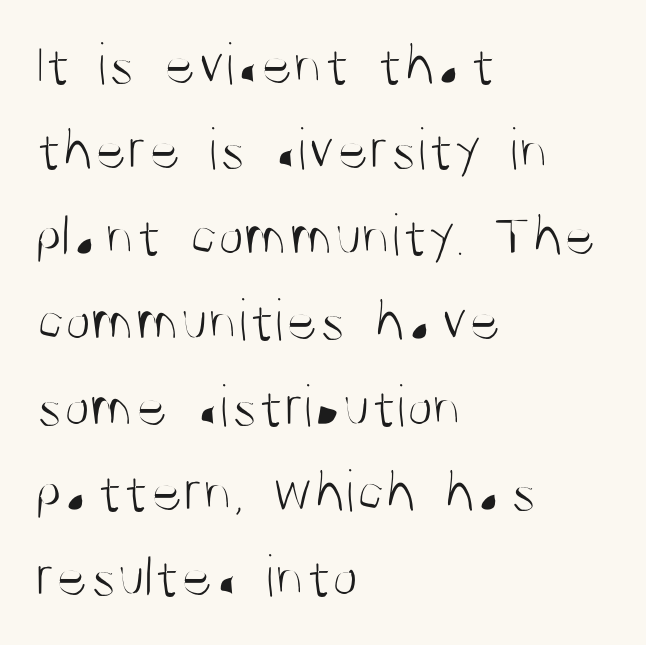
The image shows 61 px light, condensed sans-serif type, upright; set left-aligned, normal line spacing (1.4x), normal letter spacing, not underlined; medium stroke contrast and a large x-height.
